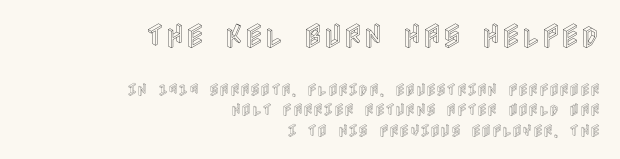
The image shows 27 px text type, upright; set right-aligned, normal line spacing (1.46x), normal letter spacing, not underlined; the first (top) block is 1.93x larger.
